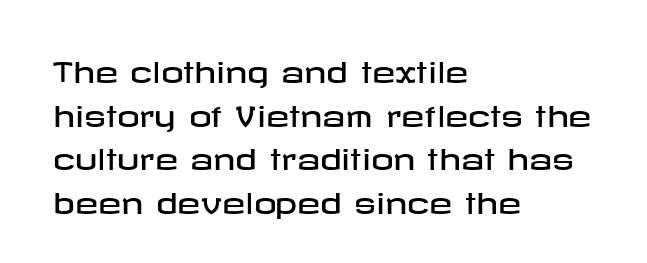
{"serif": "no", "italic": "no", "width": "wide", "stroke_contrast": "low", "x_height": "medium", "underline": "no", "align": "left", "line_spacing": "normal", "line_spacing_ratio": 1.56, "letter_spacing": "normal", "letter_spacing_em": 0.0, "glyph_px": 28}
